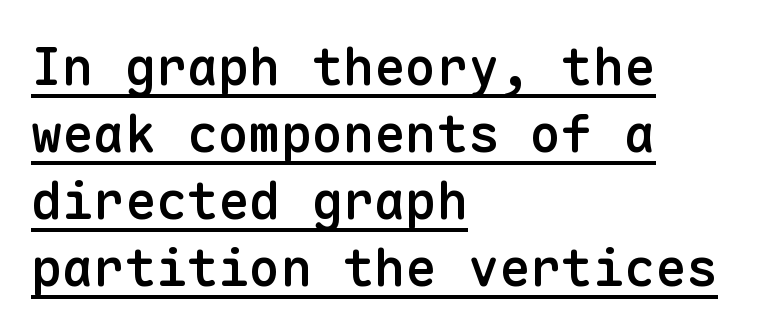
The image shows 52 px semibold sans-serif type, upright, monospaced; set left-aligned, normal line spacing (1.29x), normal letter spacing, underlined; low stroke contrast and a medium x-height.
